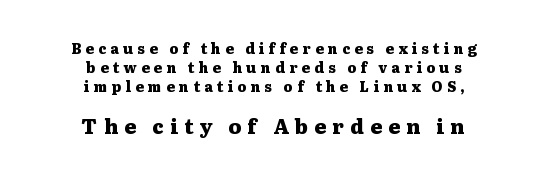
{"italic": "no", "bold": "yes", "underline": "no", "align": "center", "line_spacing": "normal", "line_spacing_ratio": 1.36, "letter_spacing": "wide", "letter_spacing_em": 0.31, "larger_block": "second", "size_ratio": 1.43, "glyph_px": 20}
